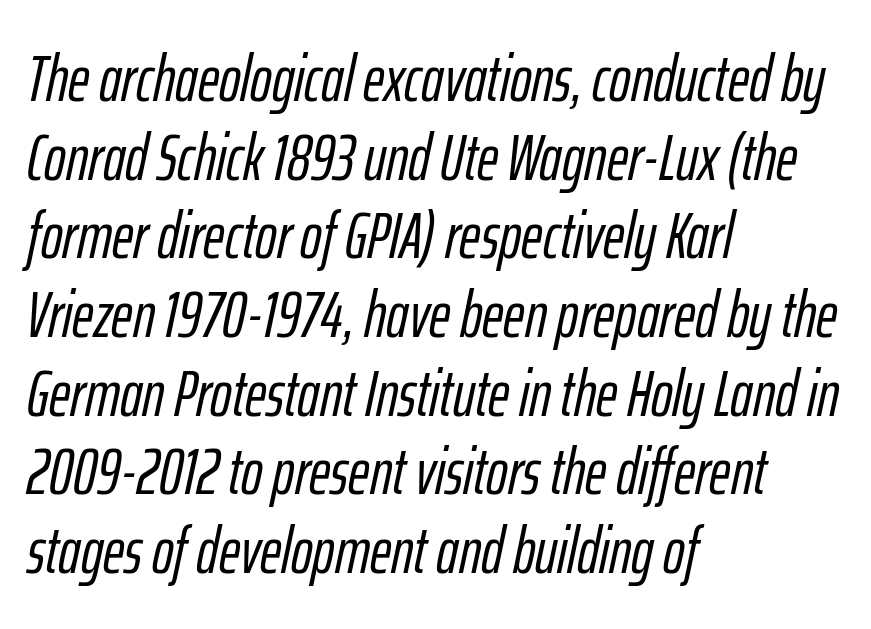
The passage shown is not underscored anywhere. This sample uses an oblique cut, with every glyph tilted off the vertical. Compared with a centered layout, this one pins lines to the left instead. Compared with typical body copy, the letter spacing here is the same. A typesetter would call this proportional, since set widths differ per character.
